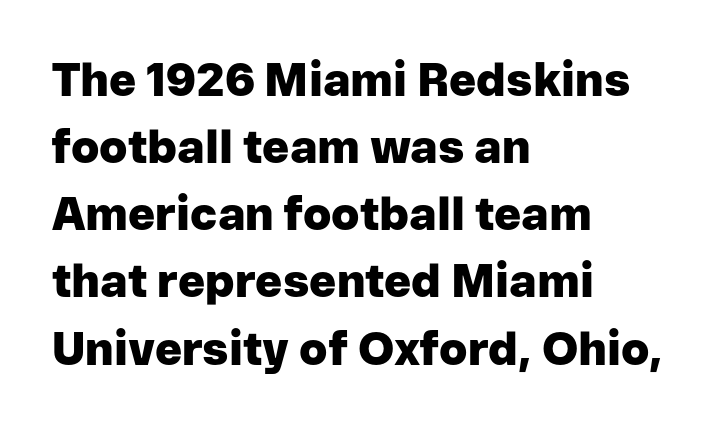
The image shows 46 px heavy sans-serif type, upright; set left-aligned, normal line spacing (1.46x), normal letter spacing, not underlined; low stroke contrast and a medium x-height.
